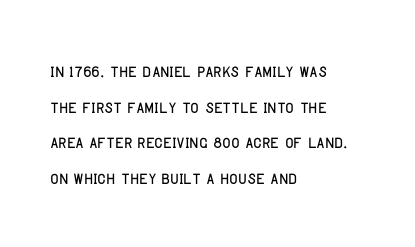
Q: Is the text italic (slanted)? A: No, it is upright.
Q: Is the text underlined? A: No.
Q: How is the paragraph aligned? A: Left-aligned.
Q: Is the spacing between letters normal or unusually wide? A: Normal.
Q: Is the spacing between lines tight, normal or loose? A: Normal.
